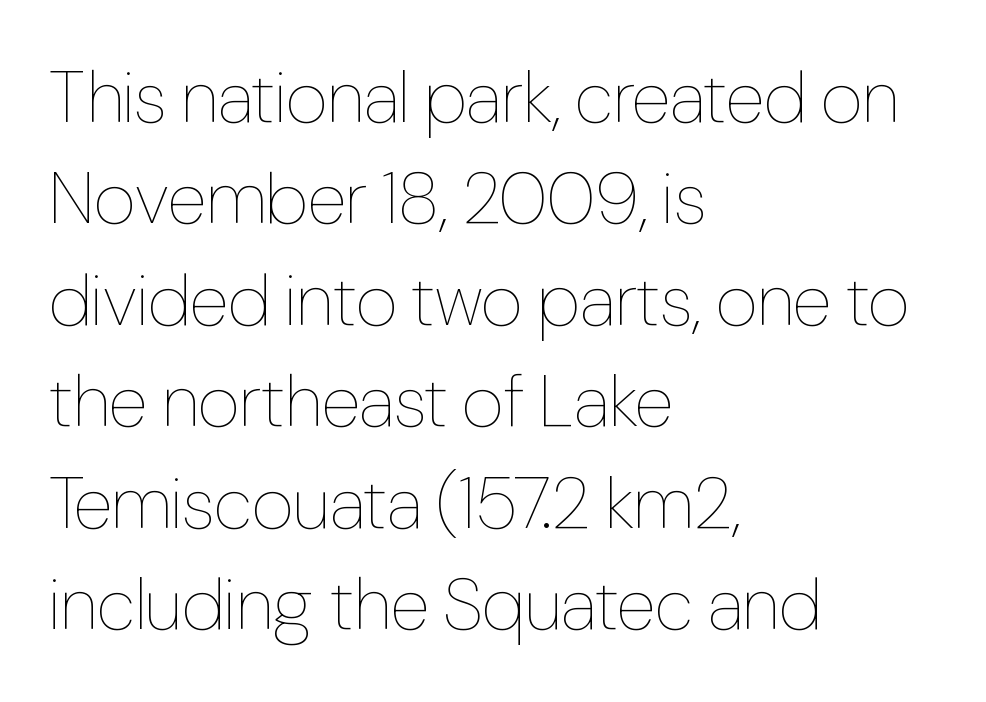
The image shows 73 px thin, condensed type, upright; set left-aligned, normal line spacing (1.39x), normal letter spacing, not underlined; low stroke contrast and a medium x-height.
